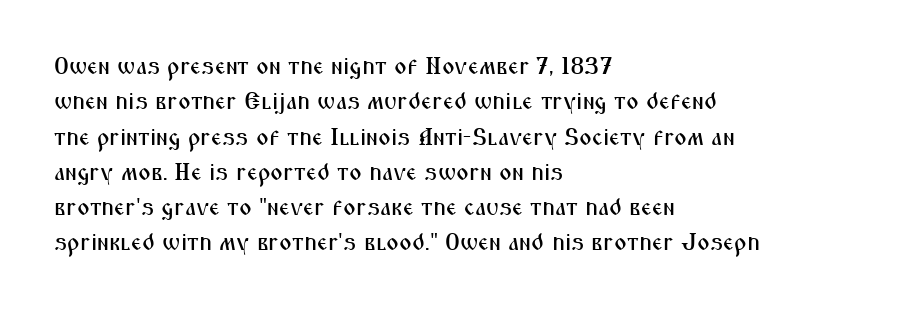
The image shows 24 px text type, upright; set left-aligned, normal line spacing (1.47x), normal letter spacing, not underlined.
